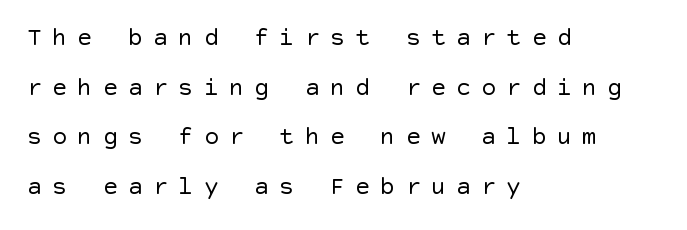
These lines have a slow, spaced-out rhythm from letter to letter. Vertical stems look standard width or narrower in stroke. This is the regular roman posture of the typeface. Each new line begins a long way beneath the previous one. Notice how the passage keeps a crisp vertical edge on the left only. Type without underlining.
